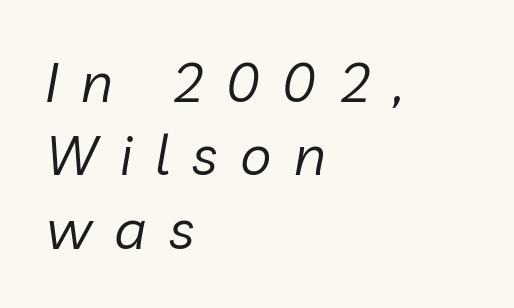
Evenly set lines give the paragraph a standard silhouette. The lettering tilts uniformly, giving the passage an italic look. Compared with typical body copy, the letter spacing here is much looser. Does the copy run flush right? No — it runs flush left. Spacing verdict: proportional, widths tailored to each character.
